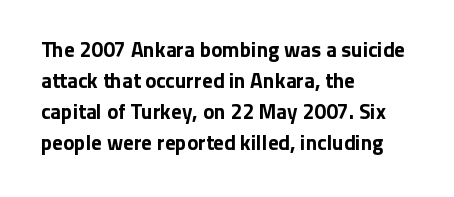
These lines keep a tight, regular rhythm from letter to letter. The typesetting leans heavy: a genuine bold. Line beginnings align vertically; line endings do not. If you drew a line through each stem, it would be perfectly vertical. Letters rest on an invisible, unmarked baseline.
